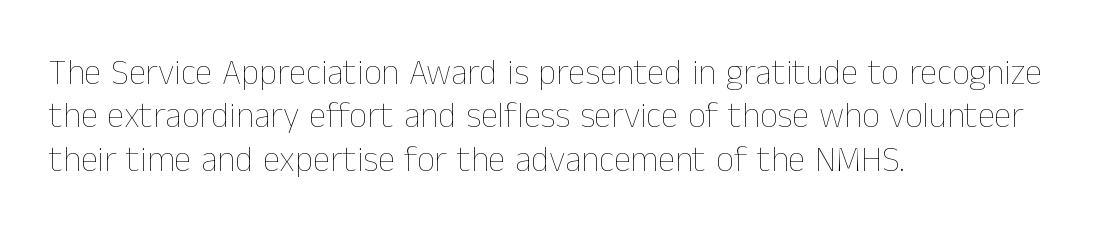
The image shows 35 px thin type, upright; set left-aligned, line spacing 1.24x, normal letter spacing, not underlined; low stroke contrast and a medium x-height.
